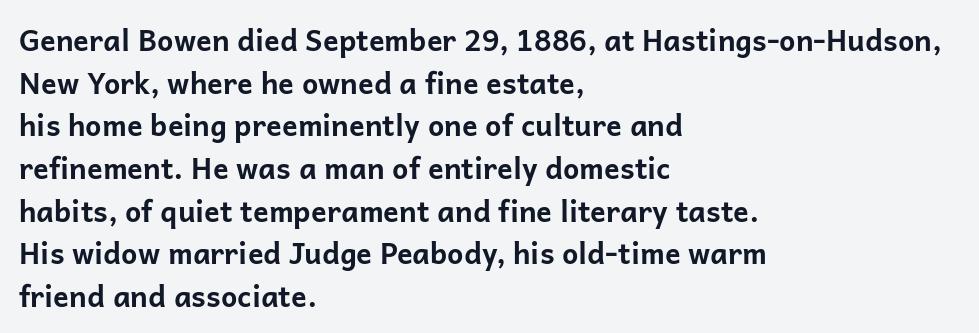
Spacing verdict: proportional, widths tailored to each character. Check where the strokes stop: nothing finishes them off — pure sans. Which margin do the lines hug? The left one — the right edge is uneven. The face used here has the dense, thick strokes of a bold.
